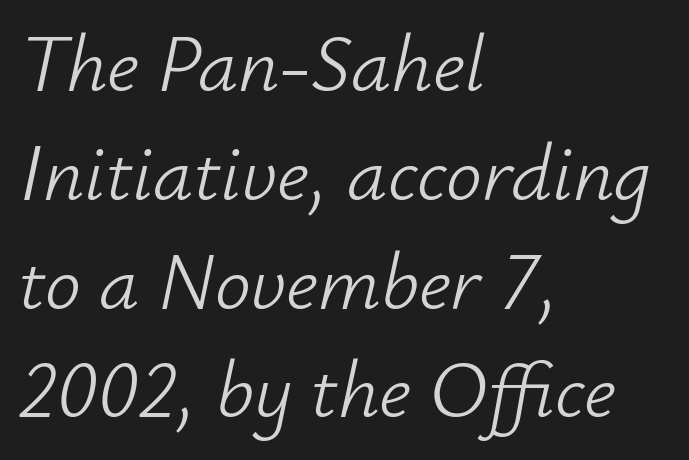
The image shows 80 px light type, italic (leaning right); set left-aligned, normal line spacing (1.36x), normal letter spacing, not underlined; low stroke contrast and a small x-height.
